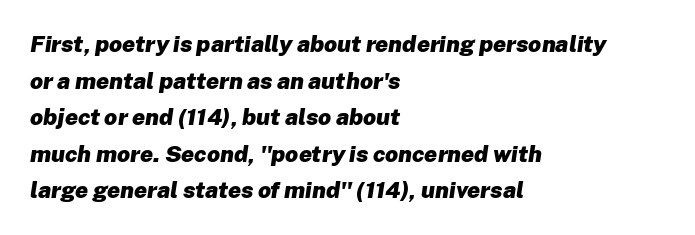
The image shows 23 px bold type, italic (leaning right); set left-aligned, normal line spacing (1.59x), normal letter spacing, not underlined.
